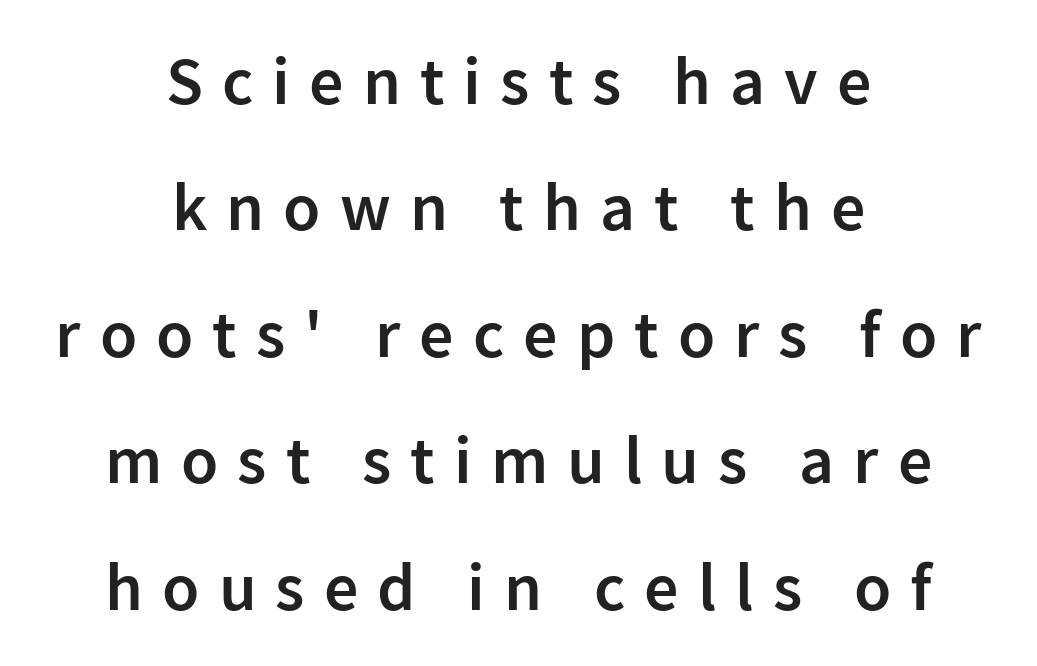
Q: Is the text bold? A: Semi-bold.
Q: Is the text italic (slanted)? A: No, it is upright.
Q: Is the typeface a serif or a sans-serif typeface? A: Sans-serif.
Q: Is the text underlined? A: No.
Q: How is the paragraph aligned? A: Centered.
Q: Is the spacing between letters normal or unusually wide? A: Unusually wide.
Q: Width (condensed, normal, or wide)? A: Normal.
Q: Stroke contrast? A: Low.
Q: x-height? A: Medium.
Q: Monospaced? A: No.
